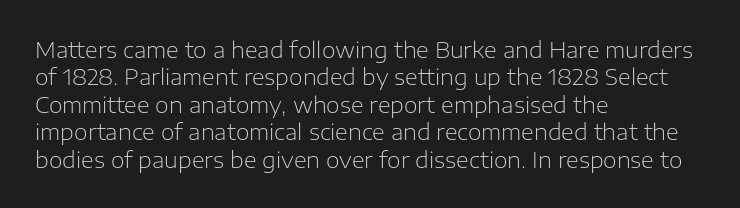
The image shows 22 px text type, upright; set left-aligned, normal line spacing (1.25x), normal letter spacing, not underlined.
